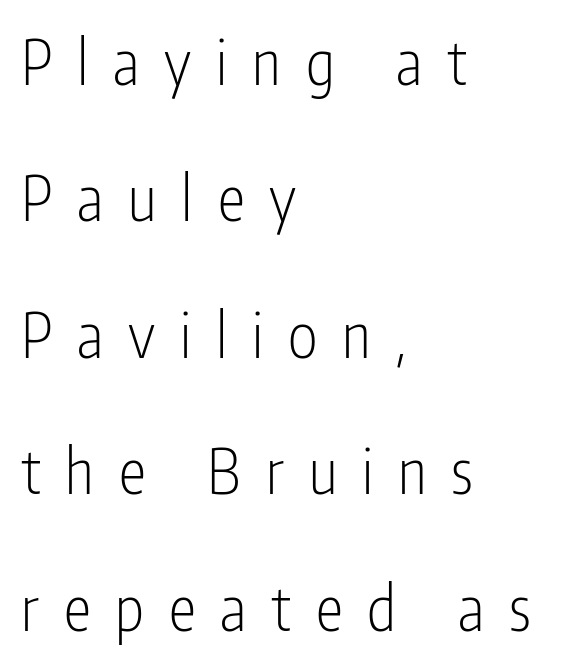
Q: Is the text bold? A: No.
Q: Is the text italic (slanted)? A: No, it is upright.
Q: Is the typeface a serif or a sans-serif typeface? A: Sans-serif.
Q: Is the text underlined? A: No.
Q: How is the paragraph aligned? A: Left-aligned.
Q: Is the spacing between letters normal or unusually wide? A: Unusually wide.
Q: Is the spacing between lines tight, normal or loose? A: Loose.
Q: Width (condensed, normal, or wide)? A: Condensed.
Q: Stroke contrast? A: Low.
Q: x-height? A: Medium.
Q: Monospaced? A: No.
